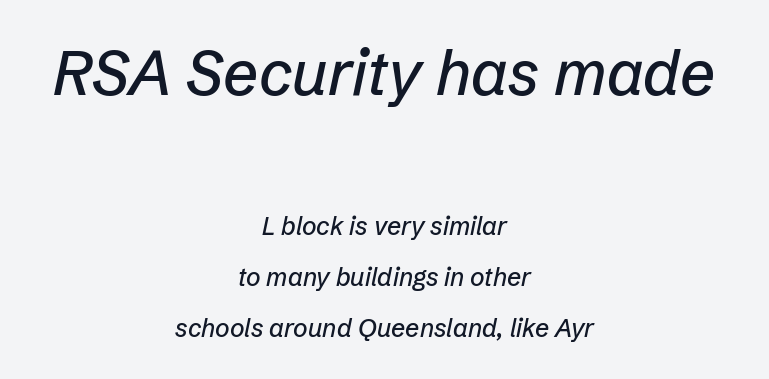
{"italic": "yes", "lean": "right", "slant_degrees": 12, "width": "normal", "stroke_contrast": "low", "x_height": "medium", "monospaced": "no", "underline": "no", "align": "center", "line_spacing": "loose", "line_spacing_ratio": 2.04, "letter_spacing": "normal", "letter_spacing_em": 0.0, "larger_block": "first", "size_ratio": 2.48, "glyph_px": 62}
